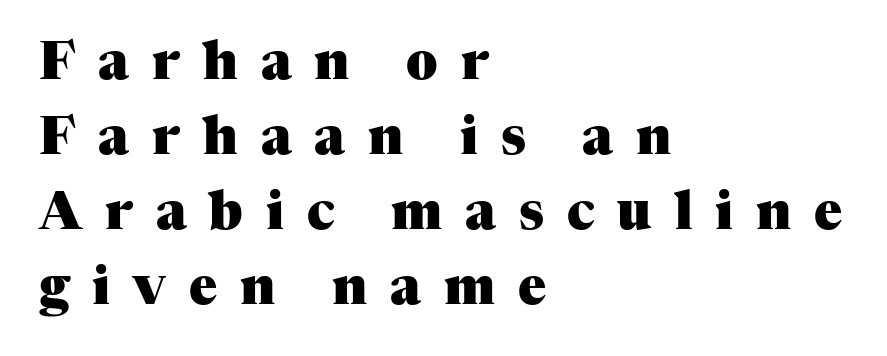
The image shows 52 px heavy serif type, upright; set left-aligned, normal line spacing (1.44x), unusually wide letter spacing (+0.44 em), not underlined; medium stroke contrast and a medium x-height.
